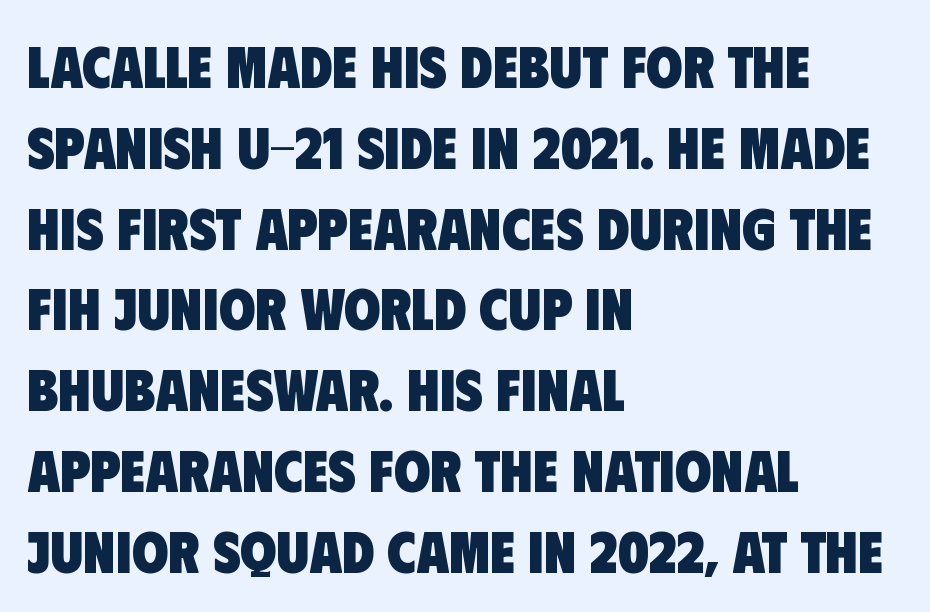
The image shows 59 px heavy, condensed sans-serif type; set left-aligned, normal line spacing (1.37x), normal letter spacing, not underlined; low stroke contrast and a large x-height.
